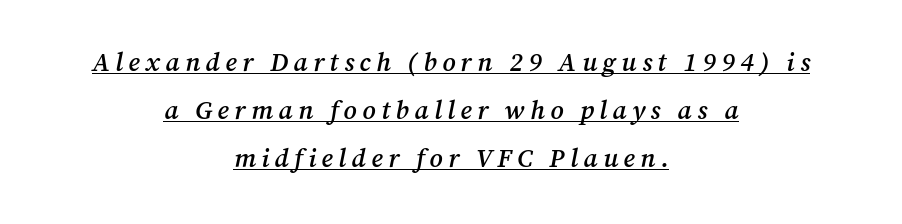
The image shows 26 px text type, italic (leaning right); set centered, line spacing 1.85x, unusually wide letter spacing (+0.21 em), underlined.
